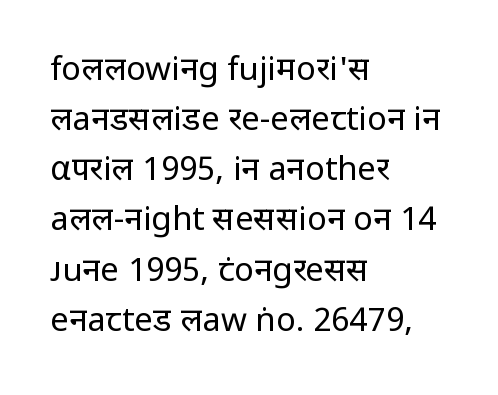
Q: Is the text bold? A: No.
Q: Is the text italic (slanted)? A: No, it is upright.
Q: Is the typeface a serif or a sans-serif typeface? A: Sans-serif.
Q: Is the text underlined? A: No.
Q: How is the paragraph aligned? A: Left-aligned.
Q: Is the spacing between letters normal or unusually wide? A: Normal.
Q: Is the spacing between lines tight, normal or loose? A: Normal.
Q: Width (condensed, normal, or wide)? A: Normal.
Q: Stroke contrast? A: Low.
Q: x-height? A: Medium.
Q: Monospaced? A: No.
